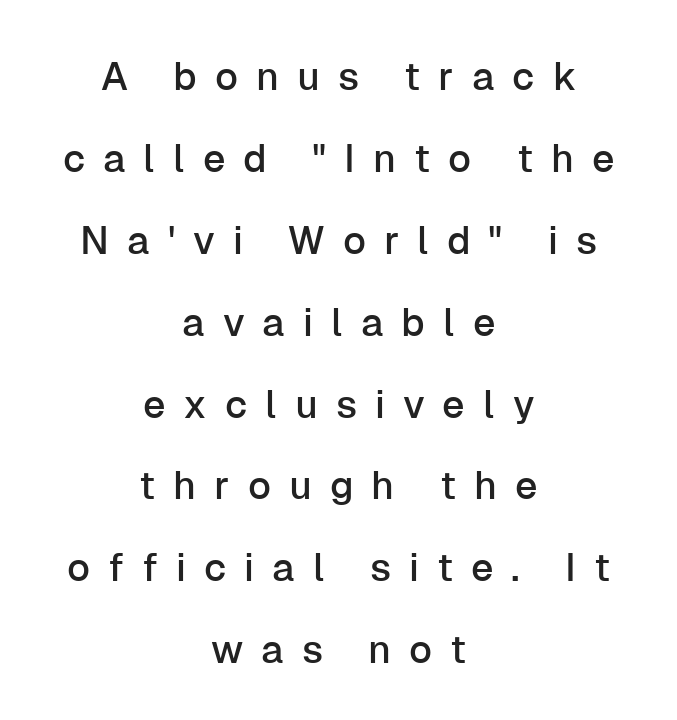
{"serif": "no", "italic": "no", "width": "normal", "stroke_contrast": "low", "x_height": "medium", "monospaced": "no", "underline": "no", "align": "center", "line_spacing": "loose", "line_spacing_ratio": 2.1, "letter_spacing": "wide", "letter_spacing_em": 0.46, "glyph_px": 39}
